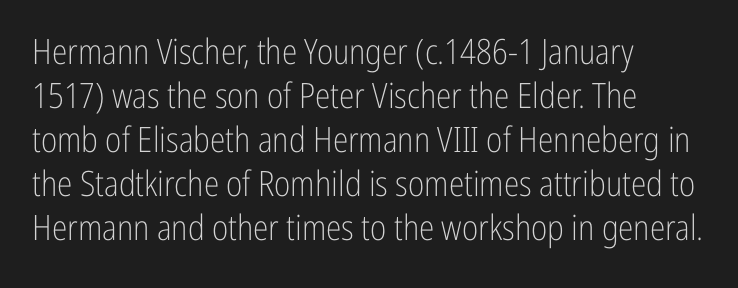
Q: Is the text bold? A: No.
Q: Is the text italic (slanted)? A: No, it is upright.
Q: Is the typeface a serif or a sans-serif typeface? A: Sans-serif.
Q: Is the text underlined? A: No.
Q: How is the paragraph aligned? A: Left-aligned.
Q: Is the spacing between letters normal or unusually wide? A: Normal.
Q: Is the spacing between lines tight, normal or loose? A: Normal.
Q: Width (condensed, normal, or wide)? A: Condensed.
Q: Stroke contrast? A: Low.
Q: x-height? A: Medium.
Q: Monospaced? A: No.
